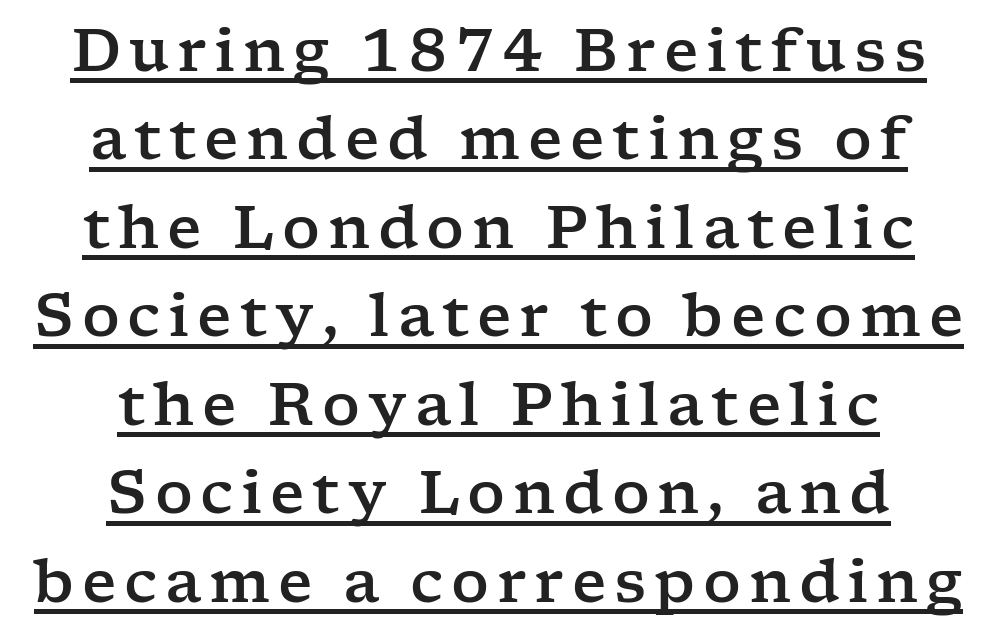
Q: Is the text italic (slanted)? A: No, it is upright.
Q: Is the typeface a serif or a sans-serif typeface? A: Serif.
Q: Is the text underlined? A: Yes.
Q: How is the paragraph aligned? A: Centered.
Q: Is the spacing between lines tight, normal or loose? A: Normal.
Q: Width (condensed, normal, or wide)? A: Wide.
Q: Stroke contrast? A: Low.
Q: x-height? A: Medium.
Q: Monospaced? A: No.
